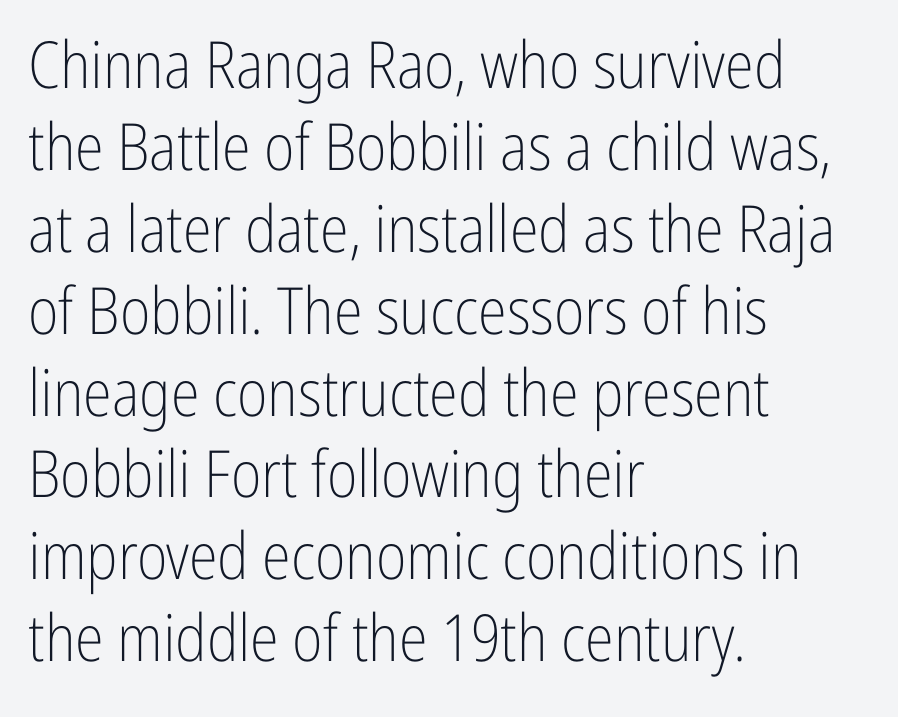
Q: Is the text bold? A: No.
Q: Is the text italic (slanted)? A: No, it is upright.
Q: Is the typeface a serif or a sans-serif typeface? A: Sans-serif.
Q: Is the text underlined? A: No.
Q: How is the paragraph aligned? A: Left-aligned.
Q: Is the spacing between letters normal or unusually wide? A: Normal.
Q: Is the spacing between lines tight, normal or loose? A: Normal.
Q: Width (condensed, normal, or wide)? A: Condensed.
Q: Stroke contrast? A: Low.
Q: x-height? A: Medium.
Q: Monospaced? A: No.
